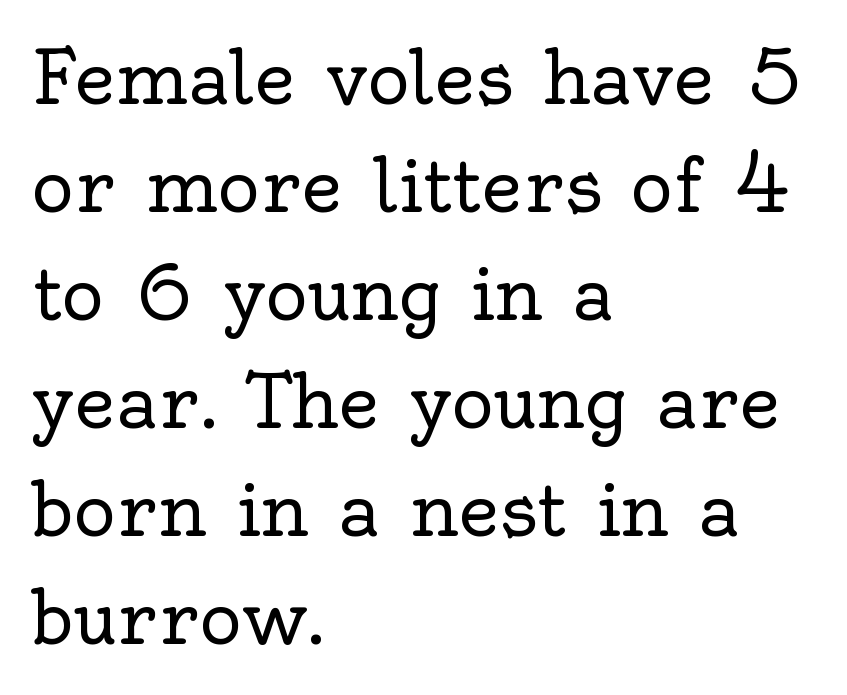
Default kerning and tracking; the words read as compact shapes. Unlike italic type, these characters show no tilt at all. Descenders are the only things crossing below the line. Font category for this specimen: serif.
